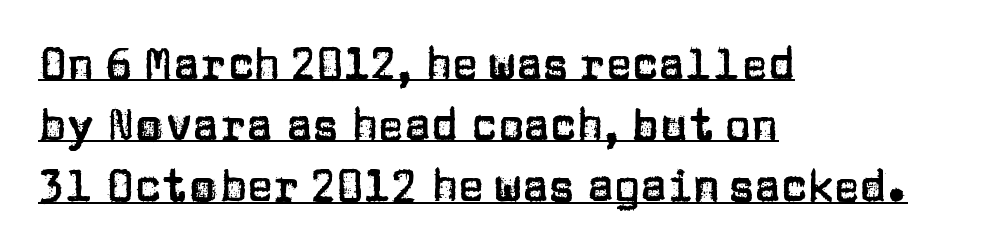
If you measured baseline to baseline, you'd find a middling distance. The letters stand straight up with perfectly vertical stems. Students, note that the glyphs here touch the page at normal intervals. A sans-serif font was chosen for this passage. Varying glyph widths throughout — classic text-font behaviour.
